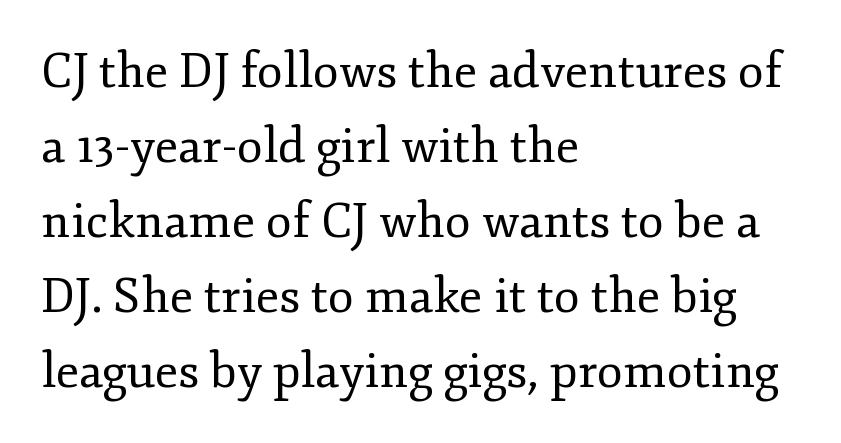
{"serif": "yes", "italic": "no", "bold": "no", "weight": "regular", "width": "normal", "stroke_contrast": "low", "x_height": "small", "monospaced": "no", "underline": "no", "align": "left", "line_spacing": "normal", "line_spacing_ratio": 1.56, "letter_spacing": "normal", "letter_spacing_em": 0.0, "glyph_px": 48}
